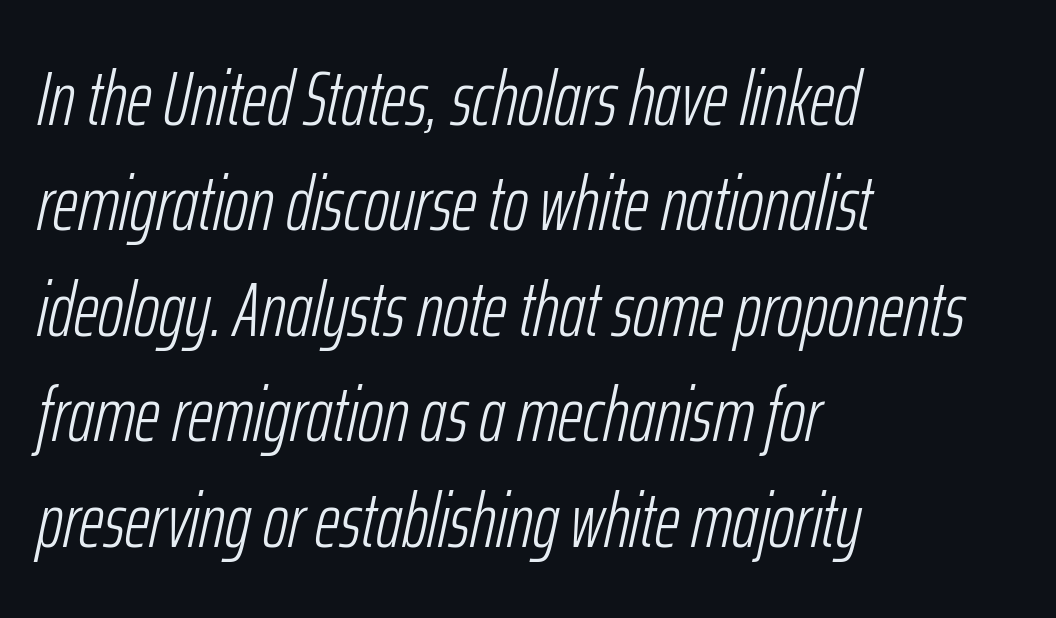
{"italic": "yes", "lean": "right", "slant_degrees": 12, "bold": "no", "weight": "light", "width": "condensed", "stroke_contrast": "low", "x_height": "medium", "monospaced": "no", "underline": "no", "align": "left", "line_spacing": "normal", "line_spacing_ratio": 1.37, "letter_spacing": "normal", "letter_spacing_em": 0.0, "glyph_px": 77}
